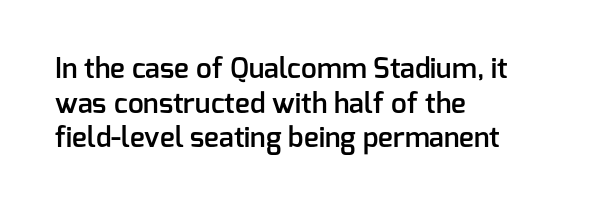
Q: Is the text bold? A: Semi-bold.
Q: Is the text italic (slanted)? A: No, it is upright.
Q: Is the typeface a serif or a sans-serif typeface? A: Sans-serif.
Q: Is the text underlined? A: No.
Q: How is the paragraph aligned? A: Left-aligned.
Q: Is the spacing between letters normal or unusually wide? A: Normal.
Q: Width (condensed, normal, or wide)? A: Normal.
Q: Stroke contrast? A: Low.
Q: x-height? A: Medium.
Q: Monospaced? A: No.
